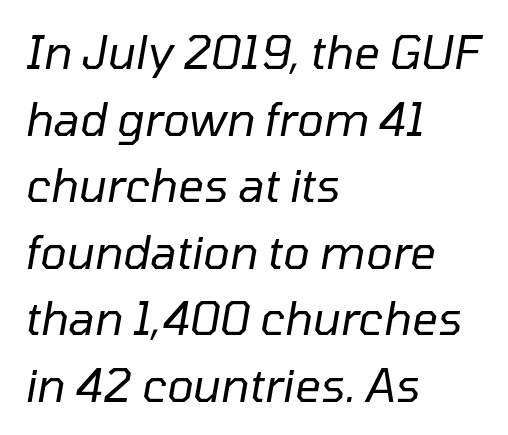
The typography opts for an oblique posture over an upright one. The strip under each line holds only bare page. The passage shown is typed in a proportional face where columns would drift. Vertical spacing — default. Spacing between characters is what you'd get straight out of the box.
